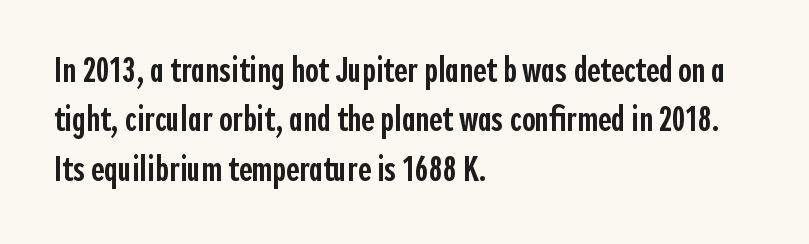
Q: Is the text bold? A: Semi-bold.
Q: Is the text italic (slanted)? A: No, it is upright.
Q: Is the typeface a serif or a sans-serif typeface? A: Sans-serif.
Q: Is the text underlined? A: No.
Q: How is the paragraph aligned? A: Left-aligned.
Q: Is the spacing between letters normal or unusually wide? A: Normal.
Q: Is the spacing between lines tight, normal or loose? A: Normal.
Q: Width (condensed, normal, or wide)? A: Condensed.
Q: x-height? A: Medium.
Q: Monospaced? A: No.
